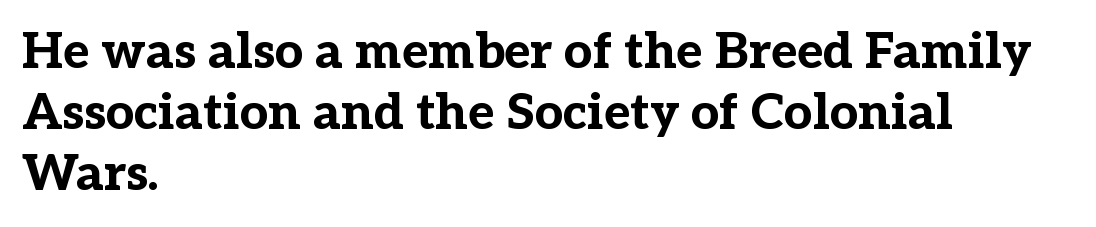
{"serif": "yes", "italic": "no", "bold": "yes", "weight": "bold", "width": "normal", "stroke_contrast": "low", "x_height": "medium", "monospaced": "no", "underline": "no", "align": "left", "line_spacing_ratio": 1.22, "letter_spacing": "normal", "letter_spacing_em": 0.0, "glyph_px": 50}
